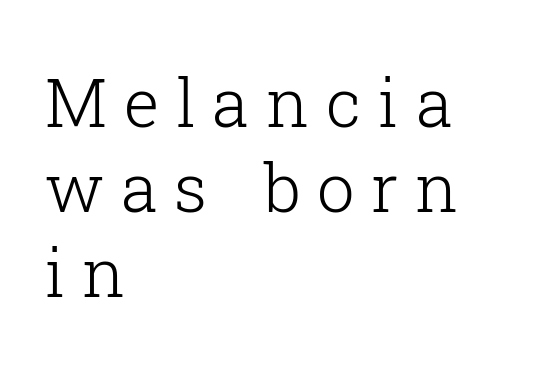
Weight: in the light-to-regular range. Short note: letters widely spaced. The space beneath each line is pristine and unruled. Evenly set lines give the paragraph a standard silhouette.
